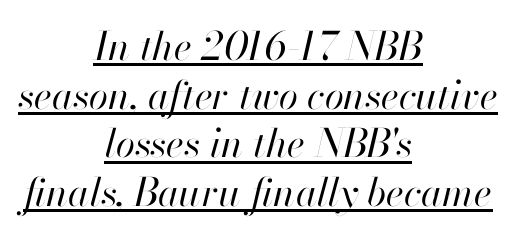
The image shows 39 px regular-weight type, italic (leaning right); set centered, normal line spacing (1.25x), normal letter spacing, underlined; high stroke contrast and a small x-height.
